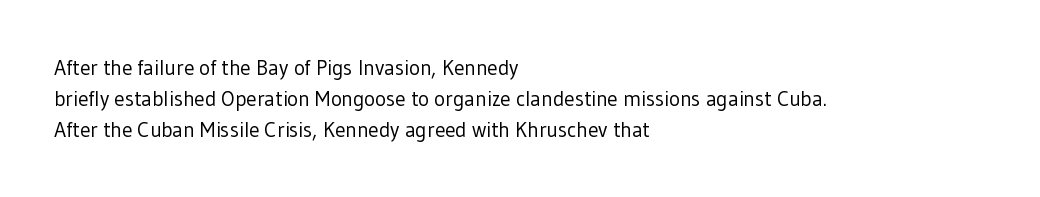
Q: Is the text bold? A: No.
Q: Is the text italic (slanted)? A: No, it is upright.
Q: Is the text underlined? A: No.
Q: How is the paragraph aligned? A: Left-aligned.
Q: Is the spacing between letters normal or unusually wide? A: Normal.
Q: Is the spacing between lines tight, normal or loose? A: Normal.
